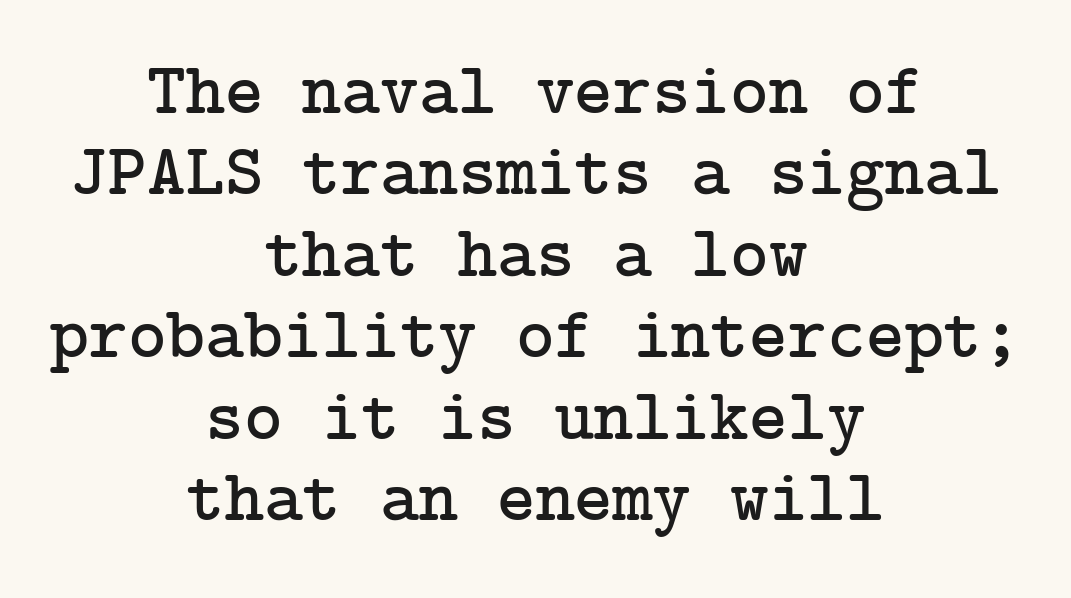
Vertical spacing — tight. The type sits square on the baseline with zero lean. Each line is balanced around a shared central axis. The line texture is even and compact thanks to regular tracking. Decoration check: the copy has no underline. The characters display serif detailing at their extremities.
